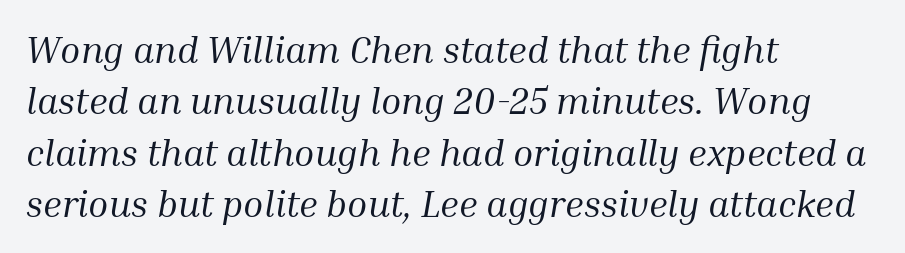
Inter-character spacing is left at the font's built-in metrics. The strokes carry an ordinary text weight at most. Reading down the column, the eye jumps a familiar distance to each next line. When letters slant like this, we call the style italic.
